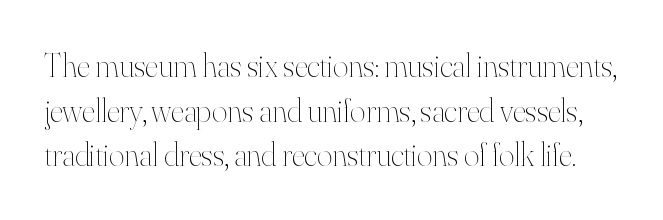
The image shows 33 px thin type, upright; set normal line spacing (1.35x), normal letter spacing, not underlined; high stroke contrast and a small x-height.
